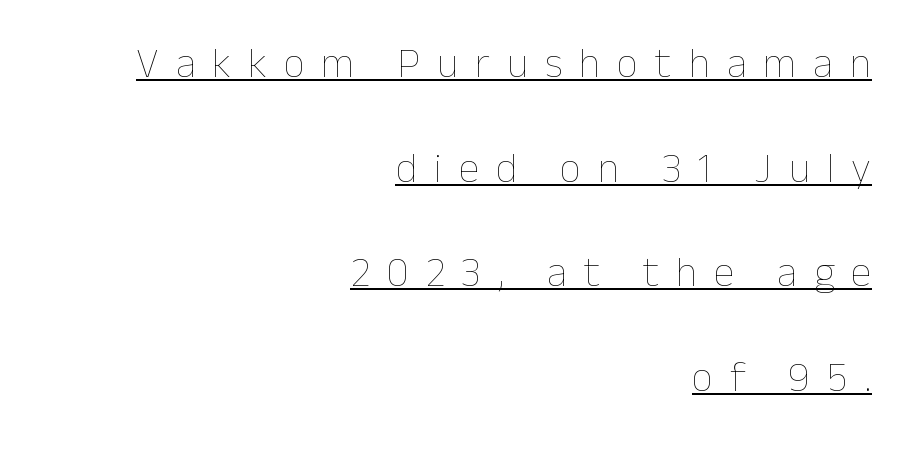
{"italic": "no", "bold": "no", "weight": "thin", "width": "normal", "stroke_contrast": "low", "x_height": "medium", "monospaced": "no", "underline": "yes", "align": "right", "line_spacing": "loose", "line_spacing_ratio": 2.49, "letter_spacing": "wide", "letter_spacing_em": 0.4, "glyph_px": 42}
